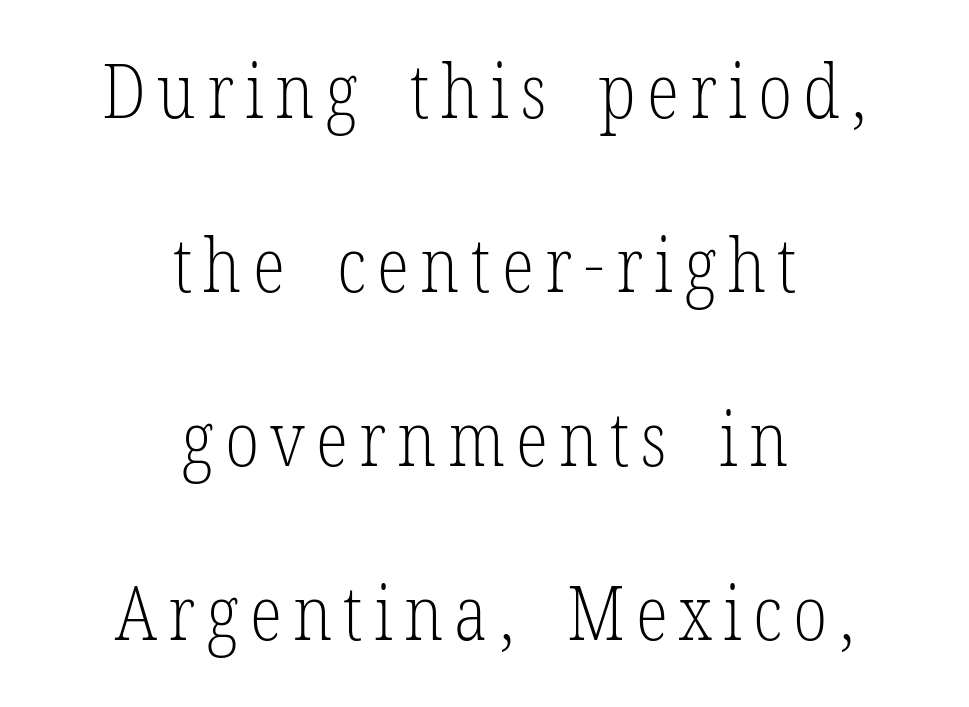
This rendering uses center alignment, leaving both contours irregular but symmetric. The rendering uses a large line-height, opening up the rows. Letters rest on an invisible, unmarked baseline. The letters carry serifs — small finishing strokes at the ends of their stems. Heaviness? Minimal to ordinary, like unemphasized prose.
